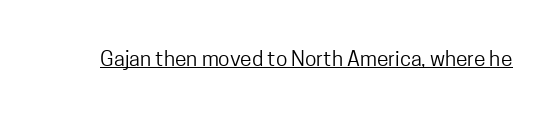
The image shows 21 px text type, upright; set normal letter spacing, underlined.
